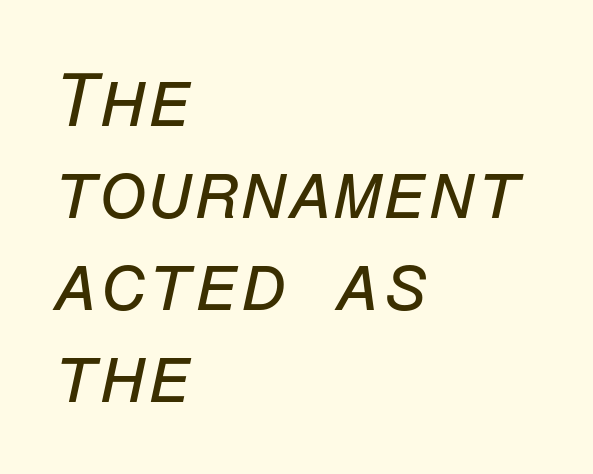
{"italic": "yes", "lean": "right", "slant_degrees": 12, "bold": "no", "weight": "regular", "width": "normal", "stroke_contrast": "low", "x_height": "medium", "monospaced": "yes", "underline": "no", "align": "left", "line_spacing_ratio": 1.21, "letter_spacing": "normal", "letter_spacing_em": 0.0, "glyph_px": 76}
